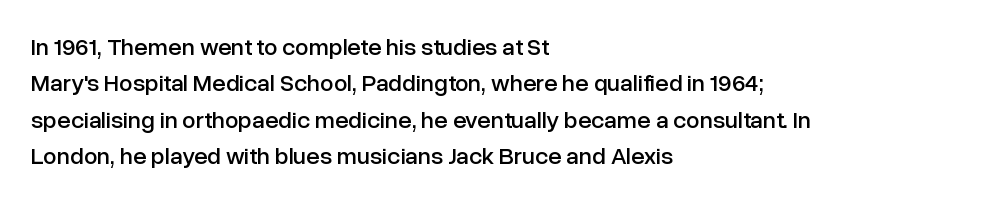
{"italic": "no", "underline": "no", "align": "left", "line_spacing": "normal", "line_spacing_ratio": 1.52, "letter_spacing": "normal", "letter_spacing_em": 0.0, "glyph_px": 24}
